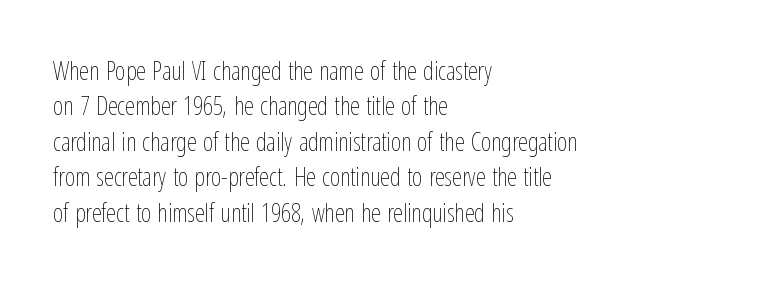
Plain, unruled lines of type. Is the type heavy? It reads as light-to-regular instead. Interline gaps are of average width in this sample. In terms of posture, this sample is upright. These lines are set flush left with a ragged right edge. Nothing unusual about the tracking: characters are spaced as the font intends.
